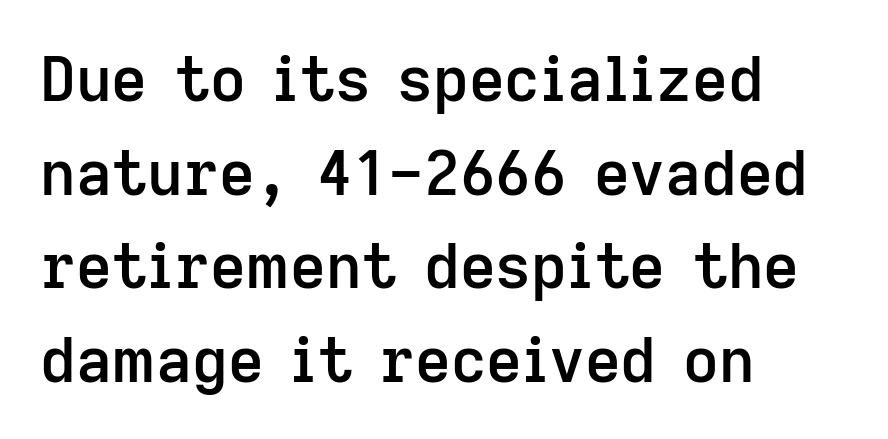
{"serif": "no", "italic": "no", "bold": "semi", "weight": "semibold", "width": "normal", "stroke_contrast": "low", "x_height": "medium", "monospaced": "no", "underline": "no", "align": "left", "line_spacing": "normal", "line_spacing_ratio": 1.51, "letter_spacing": "normal", "letter_spacing_em": 0.0, "glyph_px": 62}
